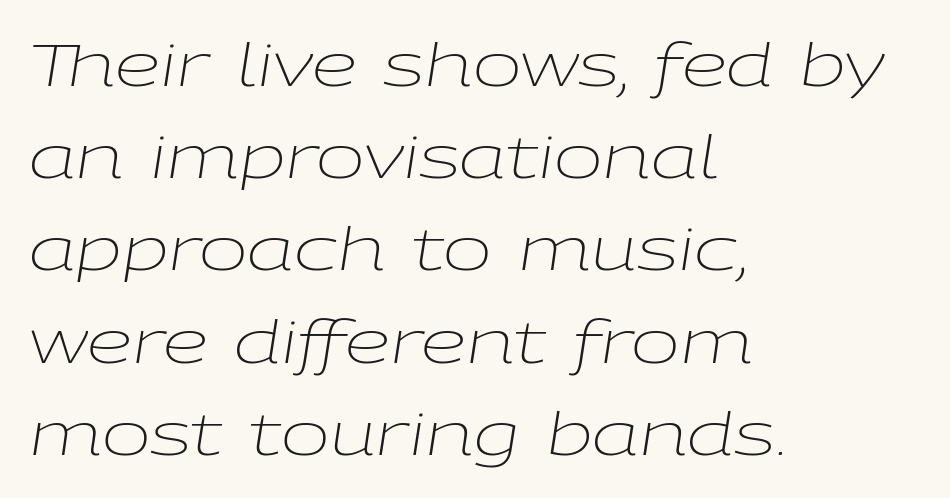
Q: Is the text bold? A: No.
Q: Is the text italic (slanted)? A: Yes, it leans right by about 9 degrees.
Q: Is the text underlined? A: No.
Q: How is the paragraph aligned? A: Left-aligned.
Q: Is the spacing between letters normal or unusually wide? A: Normal.
Q: Is the spacing between lines tight, normal or loose? A: Normal.
Q: Width (condensed, normal, or wide)? A: Wide.
Q: Stroke contrast? A: Low.
Q: x-height? A: Medium.
Q: Monospaced? A: No.
